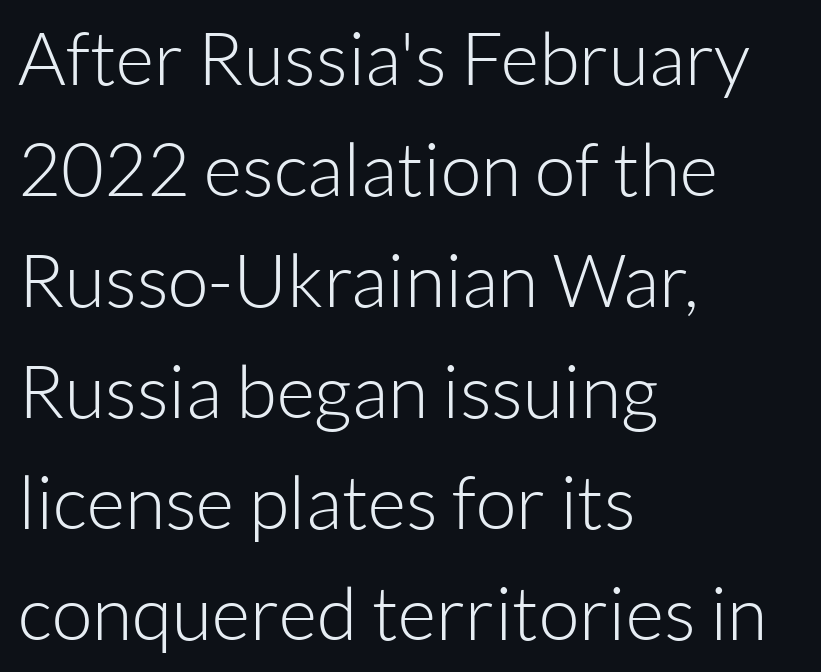
Q: Is the text bold? A: No.
Q: Is the text italic (slanted)? A: No, it is upright.
Q: Is the typeface a serif or a sans-serif typeface? A: Sans-serif.
Q: Is the text underlined? A: No.
Q: How is the paragraph aligned? A: Left-aligned.
Q: Is the spacing between letters normal or unusually wide? A: Normal.
Q: Is the spacing between lines tight, normal or loose? A: Normal.
Q: Width (condensed, normal, or wide)? A: Normal.
Q: Stroke contrast? A: Low.
Q: x-height? A: Medium.
Q: Monospaced? A: No.
